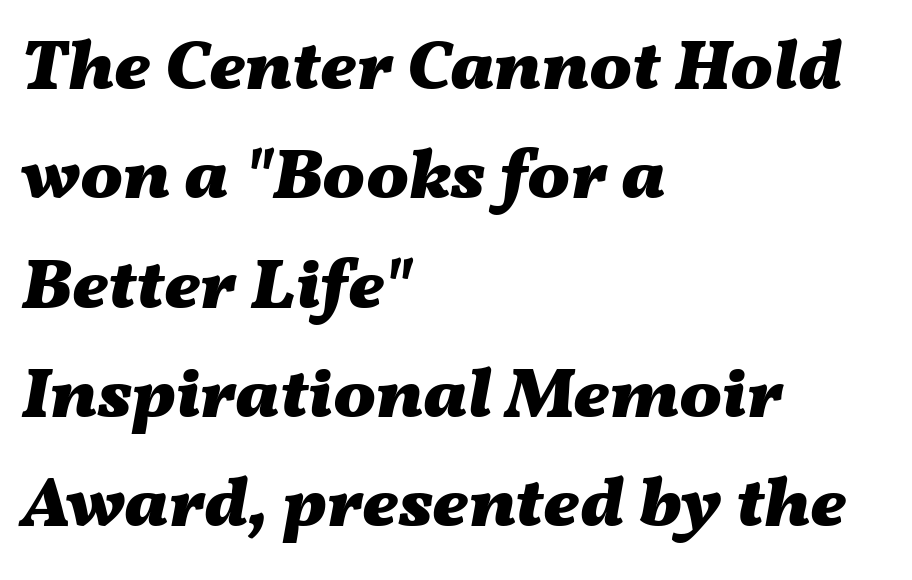
{"italic": "yes", "lean": "right", "slant_degrees": 11, "bold": "yes", "weight": "heavy", "width": "wide", "stroke_contrast": "medium", "x_height": "medium", "monospaced": "no", "underline": "no", "align": "left", "line_spacing": "normal", "line_spacing_ratio": 1.54, "letter_spacing": "normal", "letter_spacing_em": 0.0, "glyph_px": 71}
